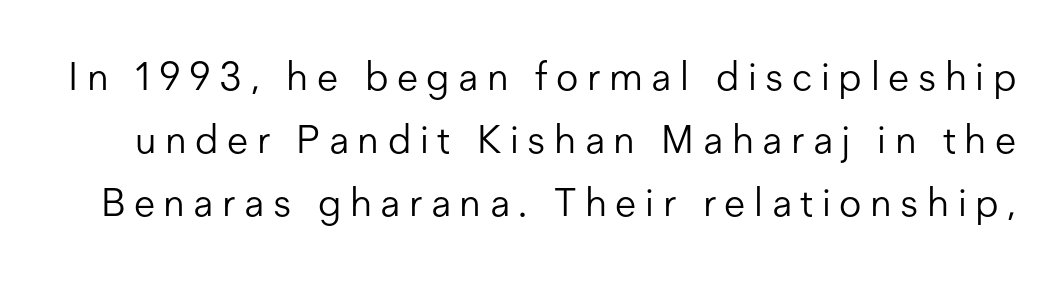
Q: Is the text bold? A: No.
Q: Is the text italic (slanted)? A: No, it is upright.
Q: Is the typeface a serif or a sans-serif typeface? A: Sans-serif.
Q: Is the text underlined? A: No.
Q: Is the spacing between letters normal or unusually wide? A: Unusually wide.
Q: Is the spacing between lines tight, normal or loose? A: Normal.
Q: Width (condensed, normal, or wide)? A: Normal.
Q: Stroke contrast? A: Low.
Q: x-height? A: Medium.
Q: Monospaced? A: No.
